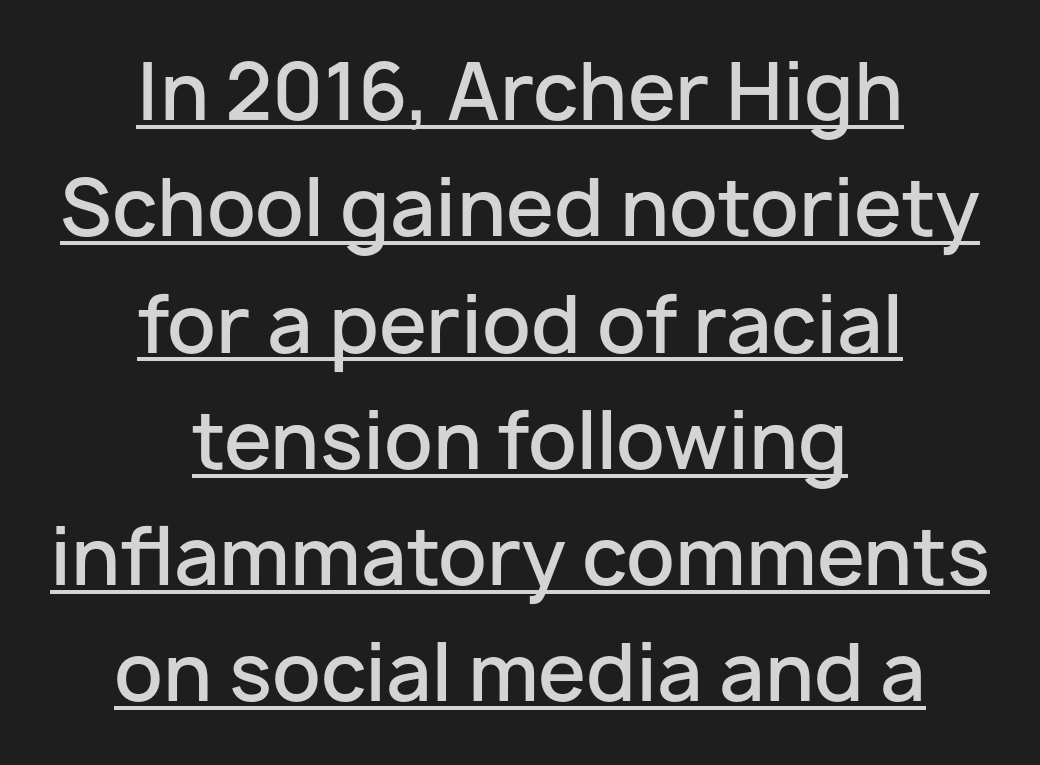
Descenders here cross a horizontal rule under the line. Interline gaps are of average width in this sample. These lines were composed using upright roman letters. The line texture is even and compact thanks to regular tracking. The sample has been set in demibold, a notch under bold.
